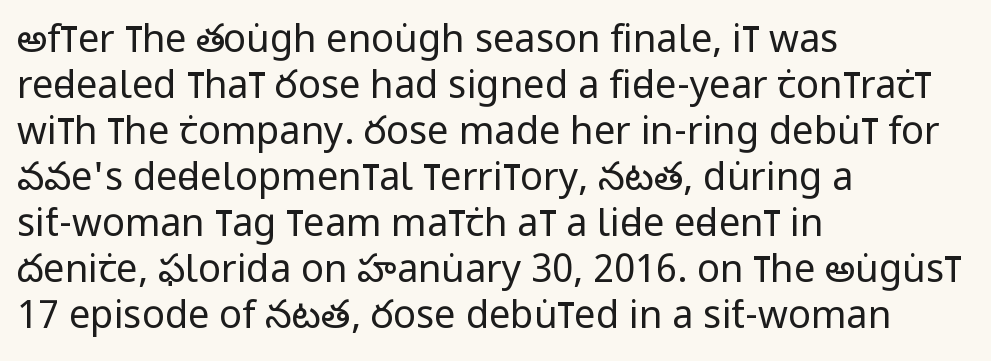
Q: Is the text bold? A: No.
Q: Is the text italic (slanted)? A: No, it is upright.
Q: Is the typeface a serif or a sans-serif typeface? A: Sans-serif.
Q: Is the text underlined? A: No.
Q: How is the paragraph aligned? A: Left-aligned.
Q: Is the spacing between letters normal or unusually wide? A: Normal.
Q: Width (condensed, normal, or wide)? A: Condensed.
Q: Stroke contrast? A: Low.
Q: x-height? A: Large.
Q: Monospaced? A: No.
